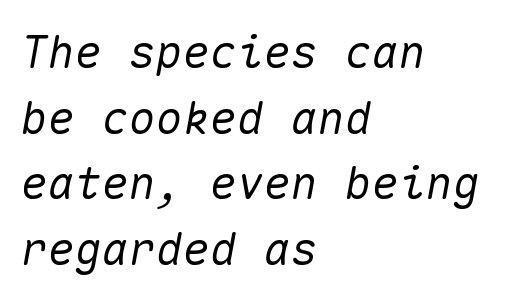
The image shows 45 px text type, italic (leaning right), monospaced; set left-aligned, normal line spacing (1.46x), normal letter spacing, not underlined; medium stroke contrast and a medium x-height.
